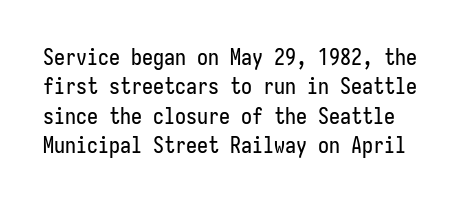
{"italic": "no", "underline": "no", "line_spacing": "normal", "line_spacing_ratio": 1.34, "letter_spacing": "normal", "letter_spacing_em": 0.0, "glyph_px": 22}
